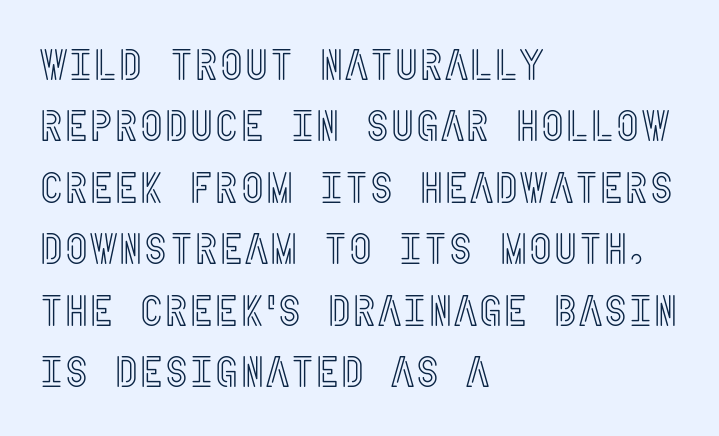
Honestly, the letter spacing is just normal — you wouldn't notice it. The lettering holds an erect, upright posture throughout. Regular leading. The passage is arranged the way most books set body copy — flush left. Just letters on the line, the space beneath them empty.
